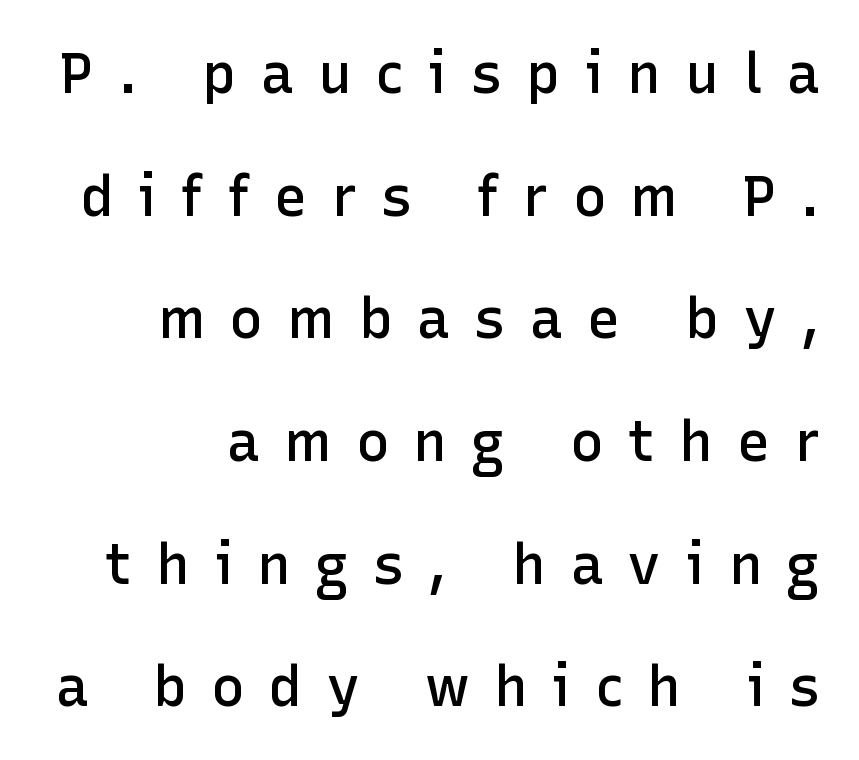
The image shows 56 px semibold sans-serif type, upright; set right-aligned, loose line spacing (2.19x), unusually wide letter spacing (+0.43 em), not underlined; low stroke contrast and a medium x-height.
